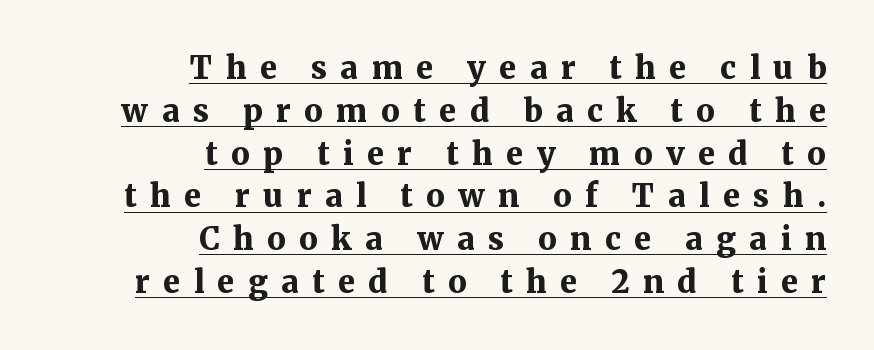
Line spacing here is normal. Does the copy run flush right? Yes — the right margin is perfectly even. Unlike a clean sans, this face finishes its strokes with serifs. Does extra space separate the letters? Yes, quite a lot of it. Do the letters lean? They stand straight.
